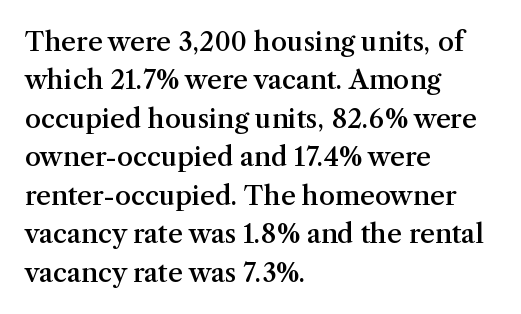
{"italic": "no", "bold": "semi", "underline": "no", "align": "left", "line_spacing": "normal", "line_spacing_ratio": 1.48, "letter_spacing": "normal", "letter_spacing_em": 0.0, "glyph_px": 26}
